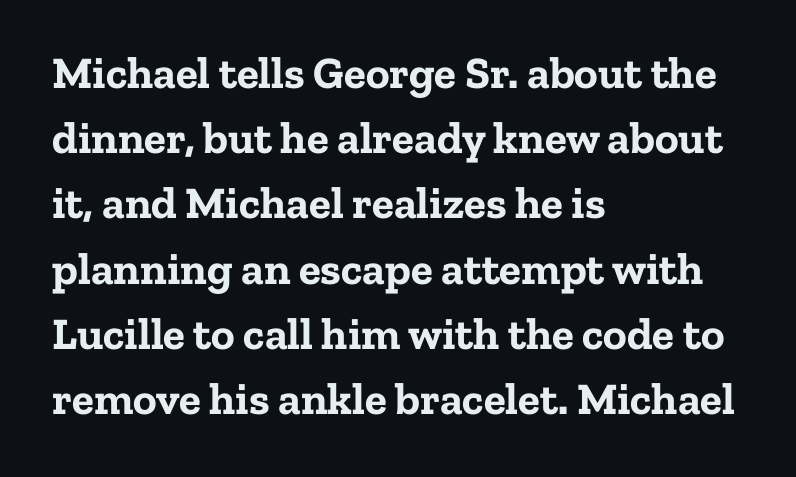
{"serif": "yes", "italic": "no", "bold": "yes", "weight": "bold", "width": "normal", "stroke_contrast": "low", "x_height": "medium", "monospaced": "no", "underline": "no", "align": "left", "line_spacing": "normal", "line_spacing_ratio": 1.45, "letter_spacing": "normal", "letter_spacing_em": 0.0, "glyph_px": 45}
